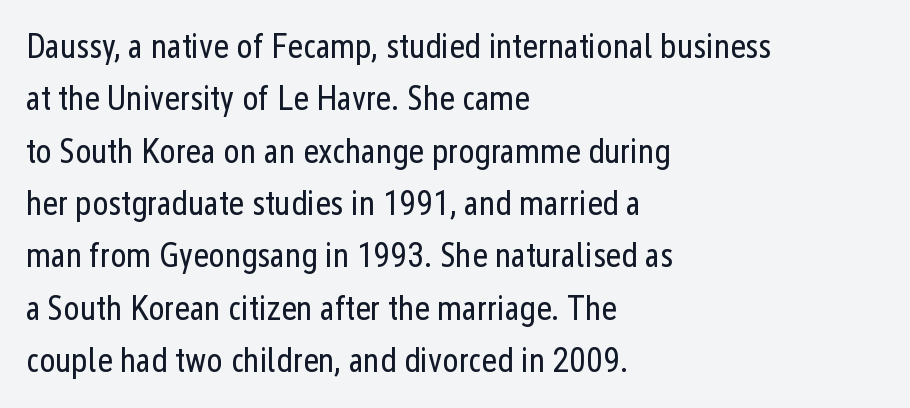
Q: Is the text bold? A: No.
Q: Is the text italic (slanted)? A: No, it is upright.
Q: Is the typeface a serif or a sans-serif typeface? A: Sans-serif.
Q: Is the text underlined? A: No.
Q: How is the paragraph aligned? A: Left-aligned.
Q: Is the spacing between letters normal or unusually wide? A: Normal.
Q: Is the spacing between lines tight, normal or loose? A: Normal.
Q: Width (condensed, normal, or wide)? A: Condensed.
Q: Stroke contrast? A: Low.
Q: x-height? A: Medium.
Q: Monospaced? A: No.
